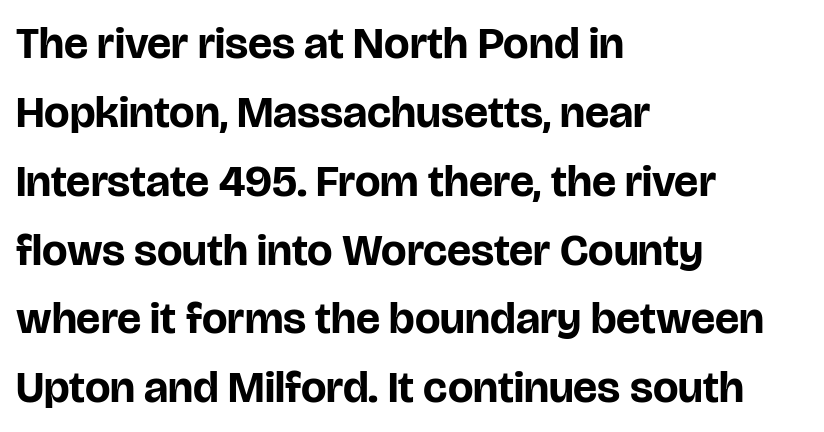
The space beneath each line is pristine and unruled. Do the characters align in a grid? No, the font is proportional. Compared with typical paragraphs, the rows here are spaced about the same. Ordinary non-slanted type is in use. Check where the strokes stop: nothing finishes them off — pure sans.
